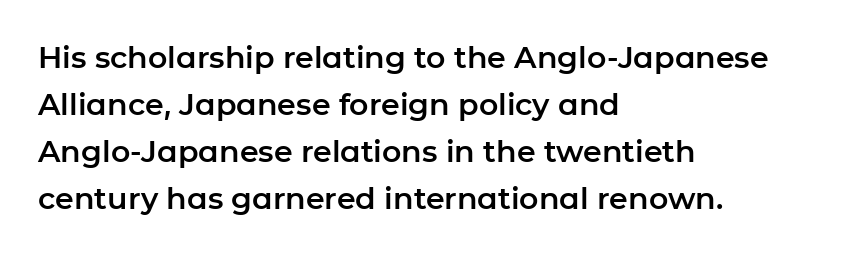
The image shows 30 px sans-serif type, upright; set left-aligned, normal line spacing (1.57x), normal letter spacing, not underlined; low stroke contrast and a medium x-height.
